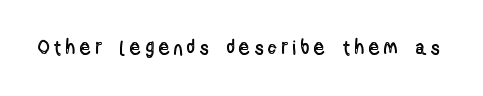
Q: Is the text italic (slanted)? A: No, it is upright.
Q: Is the text underlined? A: No.
Q: Is the spacing between letters normal or unusually wide? A: Unusually wide.
